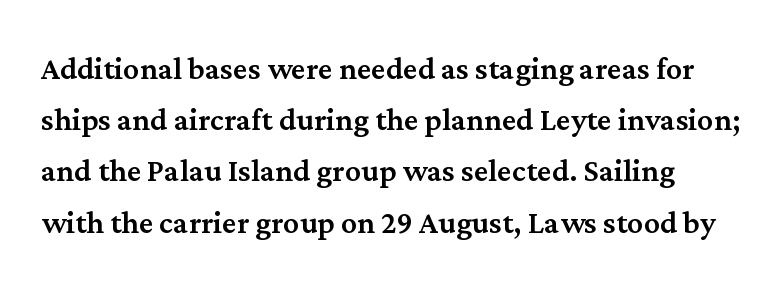
Q: Is the text italic (slanted)? A: No, it is upright.
Q: Is the typeface a serif or a sans-serif typeface? A: Serif.
Q: Is the text underlined? A: No.
Q: Is the spacing between letters normal or unusually wide? A: Normal.
Q: Is the spacing between lines tight, normal or loose? A: Normal.
Q: Width (condensed, normal, or wide)? A: Normal.
Q: Stroke contrast? A: Medium.
Q: x-height? A: Medium.
Q: Monospaced? A: No.
